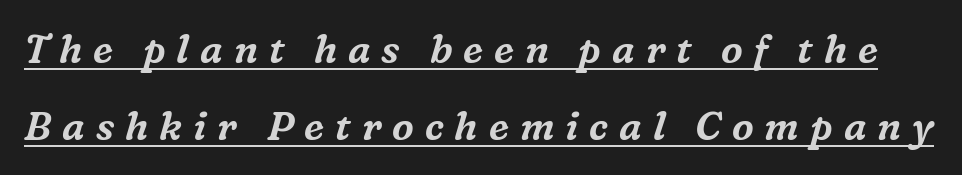
{"serif": "yes", "italic": "yes", "lean": "right", "slant_degrees": 16, "width": "normal", "stroke_contrast": "medium", "x_height": "medium", "monospaced": "no", "underline": "yes", "line_spacing": "loose", "line_spacing_ratio": 1.98, "letter_spacing": "wide", "letter_spacing_em": 0.28, "glyph_px": 39}
